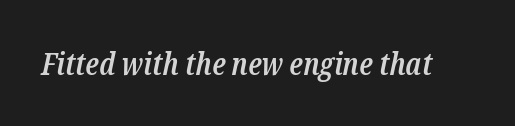
{"serif": "yes", "italic": "yes", "lean": "right", "slant_degrees": 12, "bold": "semi", "weight": "semibold", "width": "condensed", "stroke_contrast": "low", "x_height": "medium", "monospaced": "no", "underline": "no", "letter_spacing": "normal", "letter_spacing_em": 0.0, "glyph_px": 31}
